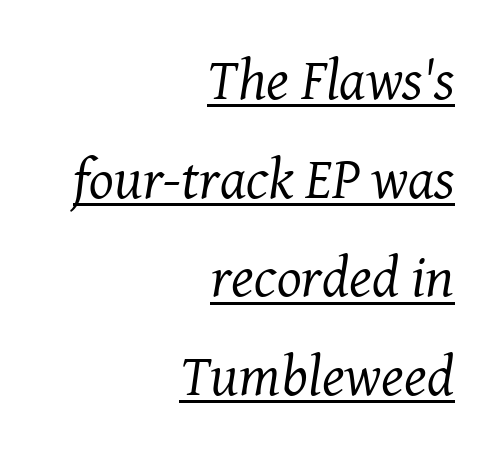
The image shows 58 px regular-weight serif type, italic (leaning right); set right-aligned, normal line spacing (1.7x), normal letter spacing, underlined; medium stroke contrast and a medium x-height.
